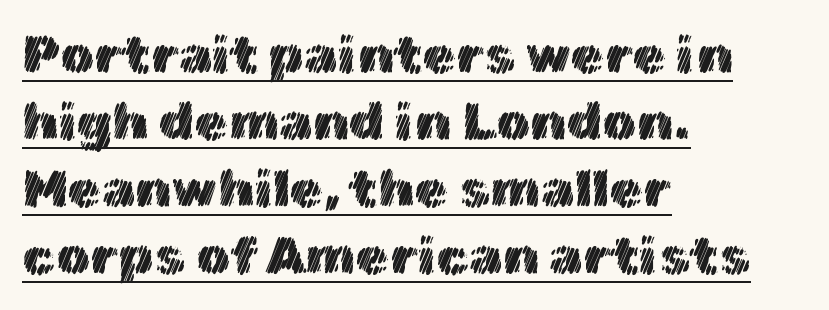
The image shows 54 px text type, upright; set left-aligned, line spacing 1.24x, normal letter spacing, underlined; a medium x-height.
